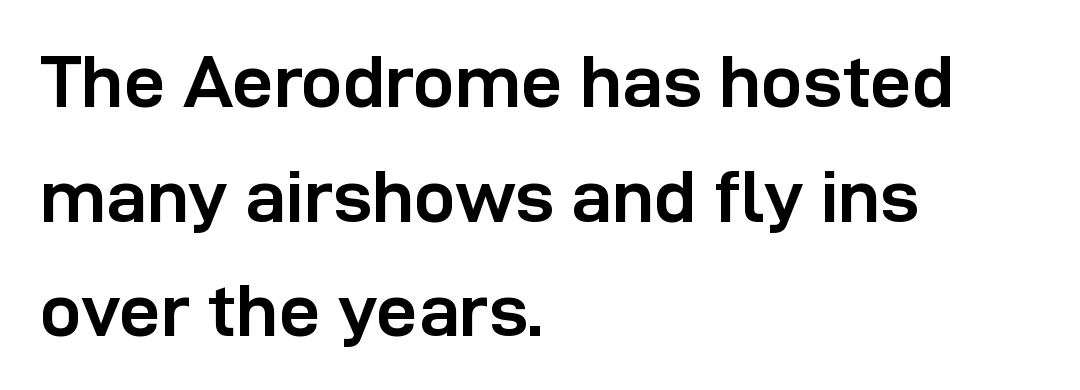
{"serif": "no", "italic": "no", "bold": "yes", "weight": "semibold", "width": "normal", "stroke_contrast": "low", "x_height": "medium", "monospaced": "no", "underline": "no", "align": "left", "line_spacing": "normal", "line_spacing_ratio": 1.55, "letter_spacing": "normal", "letter_spacing_em": 0.0, "glyph_px": 74}
